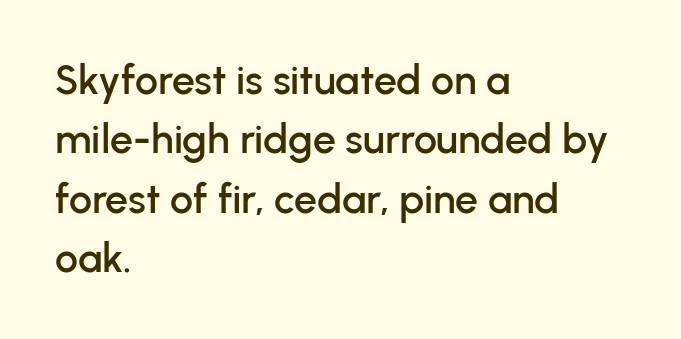
The image shows 41 px sans-serif type, upright; set left-aligned, normal line spacing (1.45x), normal letter spacing, not underlined; low stroke contrast and a medium x-height.
